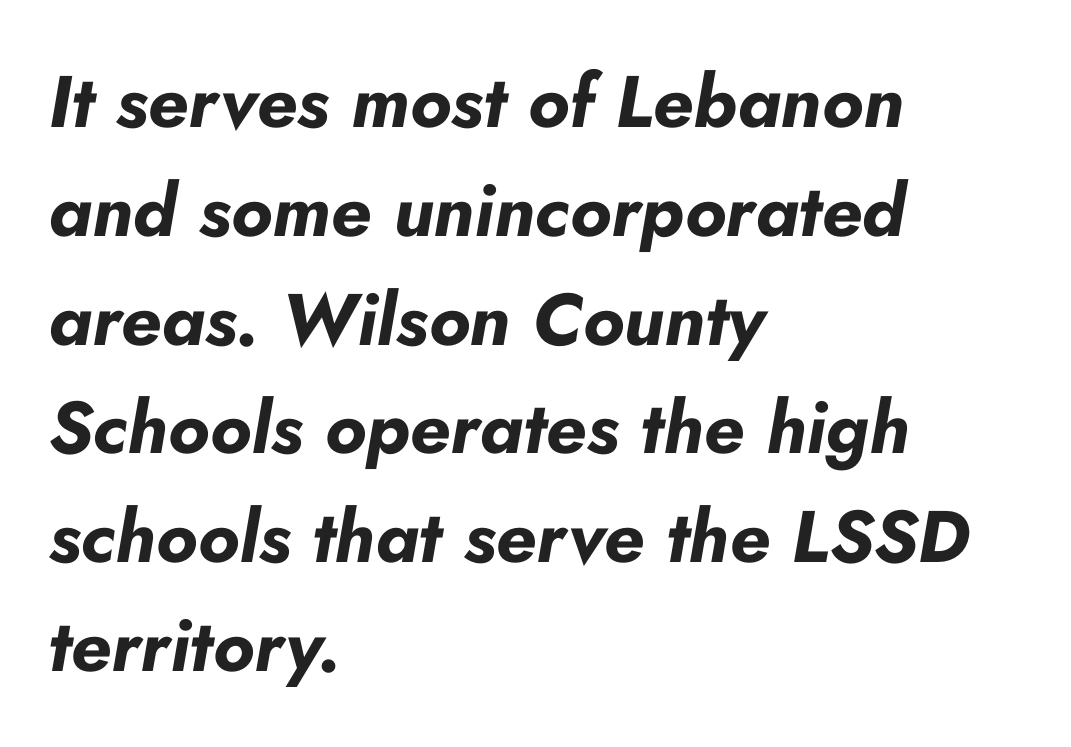
The tracking reads as untouched default to a designer's eye. Bare-footed words on every line. A dark, heavy texture on the line: the type is bold. Character widths vary here, with narrow letters taking less room than wide ones.
